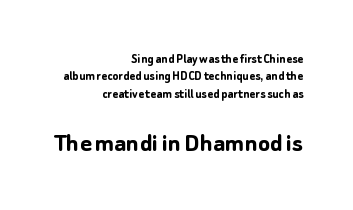
The image shows 28 px semibold sans-serif type, upright; set right-aligned, normal line spacing (1.25x), normal letter spacing, not underlined; the second (bottom) block is 2.0x larger; low stroke contrast and a medium x-height.
